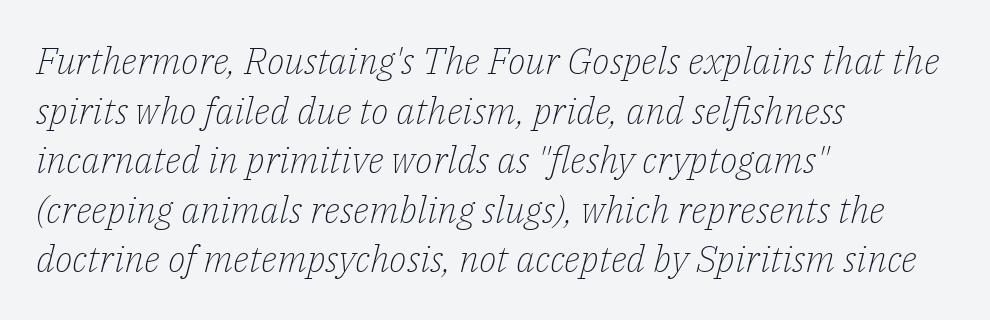
These lines were composed using italics. Character widths vary here, with narrow letters taking less room than wide ones. One glance says typical: line gaps are just what's usual. Is this a sans? No — the strokes have serifs. Weight: regular or lighter. Decoration check: the copy has no underline.
